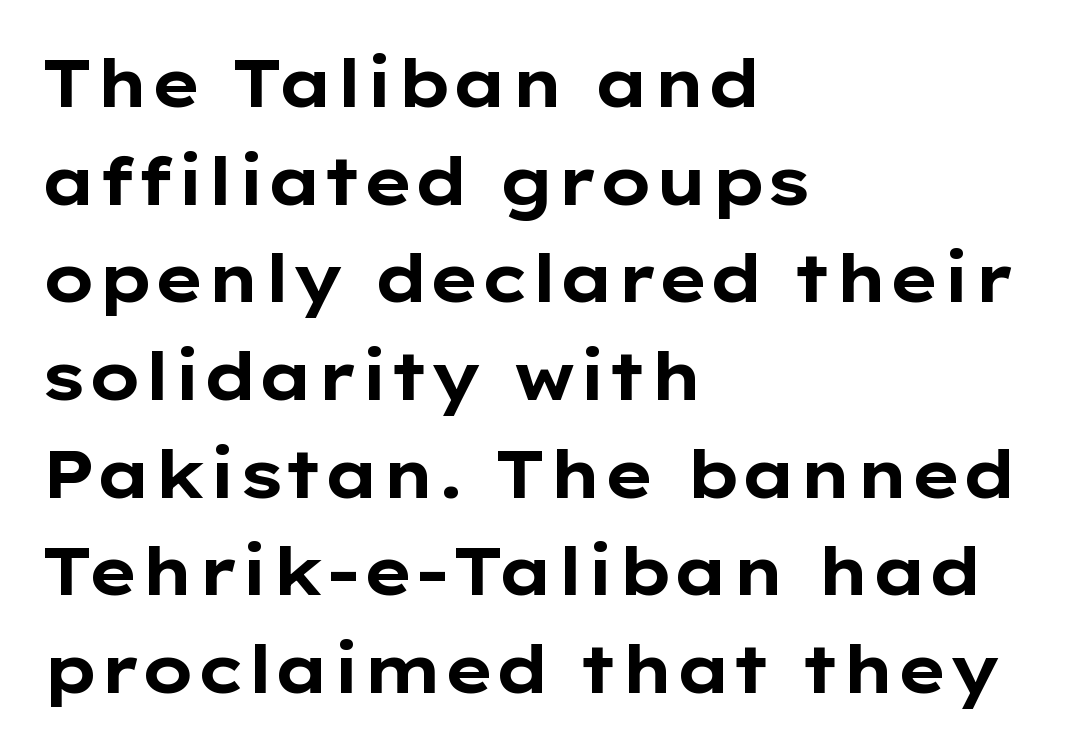
{"serif": "no", "italic": "no", "bold": "yes", "weight": "bold", "width": "wide", "stroke_contrast": "low", "x_height": "medium", "monospaced": "no", "underline": "no", "align": "left", "line_spacing": "normal", "line_spacing_ratio": 1.48, "letter_spacing": "normal", "letter_spacing_em": 0.0, "glyph_px": 66}
